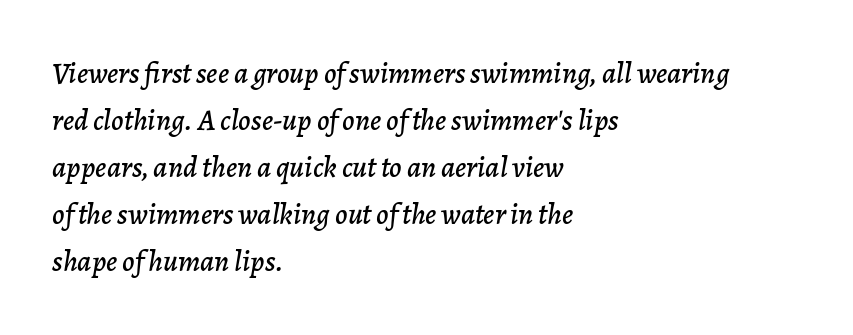
Q: Is the text italic (slanted)? A: Yes, it leans right by about 7 degrees.
Q: Is the text underlined? A: No.
Q: How is the paragraph aligned? A: Left-aligned.
Q: Is the spacing between letters normal or unusually wide? A: Normal.
Q: Is the spacing between lines tight, normal or loose? A: Normal.
Q: Width (condensed, normal, or wide)? A: Normal.
Q: Stroke contrast? A: Low.
Q: x-height? A: Medium.
Q: Monospaced? A: No.
